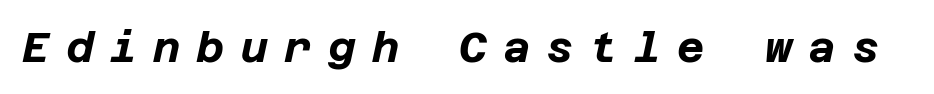
Q: Is the text bold? A: Yes.
Q: Is the text italic (slanted)? A: Yes, it leans right by about 12 degrees.
Q: Is the text underlined? A: No.
Q: Is the spacing between letters normal or unusually wide? A: Unusually wide.
Q: Width (condensed, normal, or wide)? A: Normal.
Q: Stroke contrast? A: Low.
Q: x-height? A: Large.
